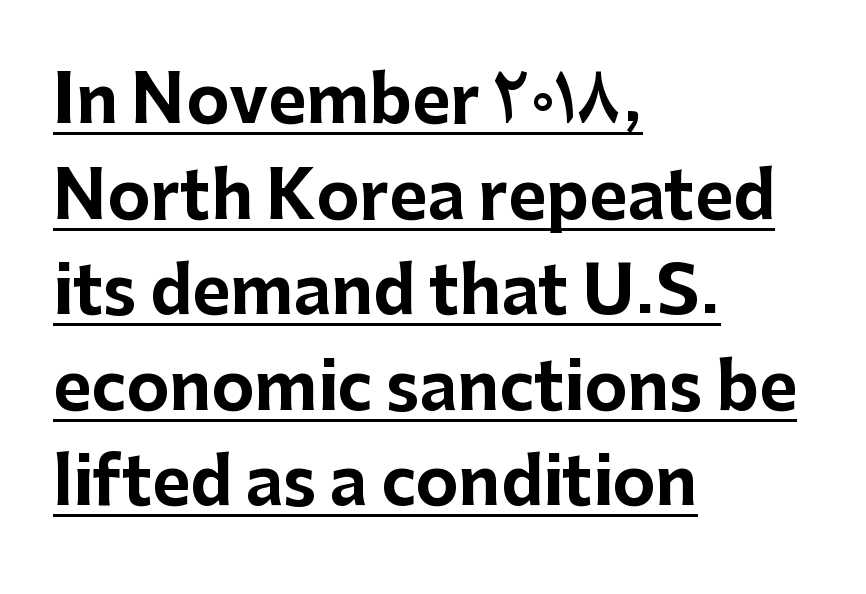
The typography opts for an upright posture over an oblique one. Type style note: lacks serifs. Here the designer chose a conventional face with non-uniform glyph widths. Characters follow at the spacing the type designer built in. Vertically, the passage feels balanced, rows spaced as you'd expect. A typographer would call this underscored text.
